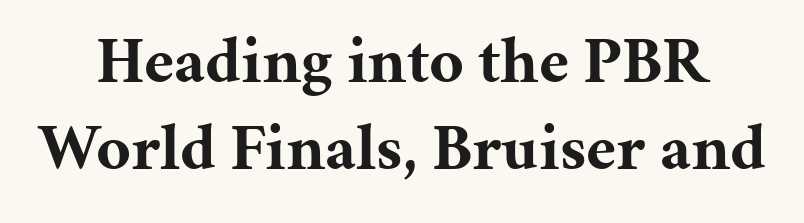
Q: Is the text bold? A: Yes.
Q: Is the text italic (slanted)? A: No, it is upright.
Q: Is the typeface a serif or a sans-serif typeface? A: Serif.
Q: Is the text underlined? A: No.
Q: Is the spacing between letters normal or unusually wide? A: Normal.
Q: Is the spacing between lines tight, normal or loose? A: Normal.
Q: Width (condensed, normal, or wide)? A: Normal.
Q: Stroke contrast? A: Medium.
Q: x-height? A: Medium.
Q: Monospaced? A: No.
